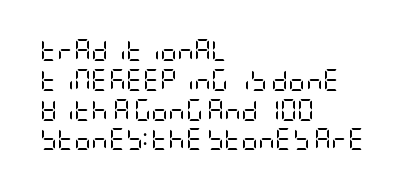
Quick note: interline space is typical. Nothing unusual about the tracking: characters are spaced as the font intends. Unmarked baselines from the first word to the last. No italicization has been applied; the sample stays upright.
